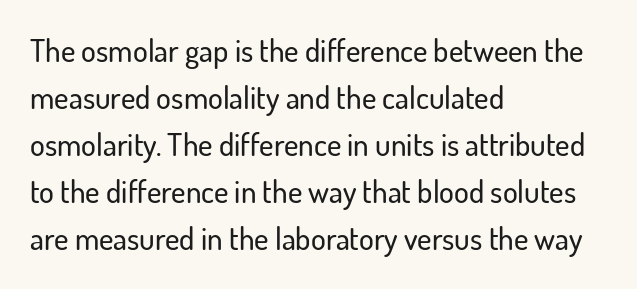
The image shows 31 px sans-serif type, upright; set left-aligned, normal line spacing (1.52x), normal letter spacing, not underlined; low stroke contrast and a small x-height.
